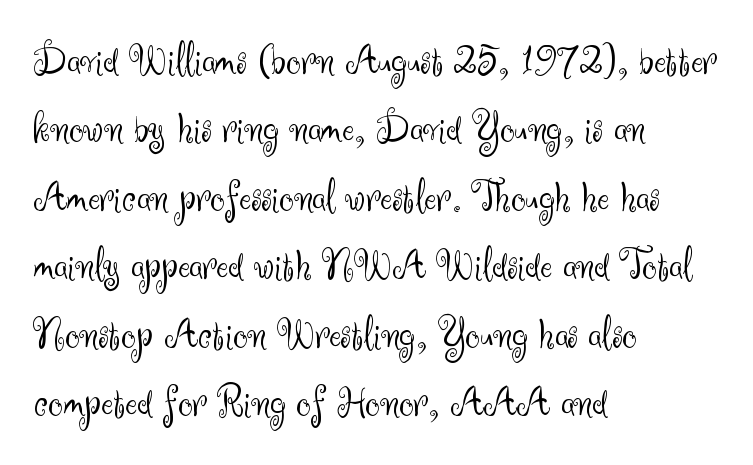
The image shows 45 px light sans-serif type, upright; set left-aligned, normal line spacing (1.52x), normal letter spacing, not underlined; medium stroke contrast and a small x-height.
